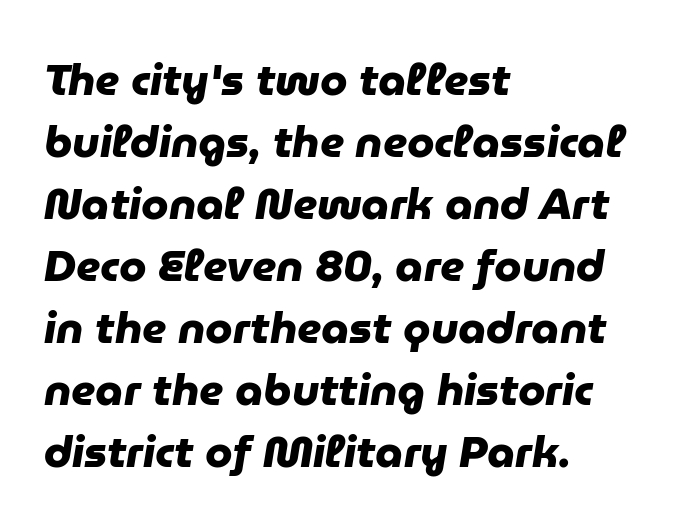
Letter spacing: default. Emphasis by weight is at full strength: bold. Classification — sans serif. Is the block centered? No — it sits flush against the left margin.
